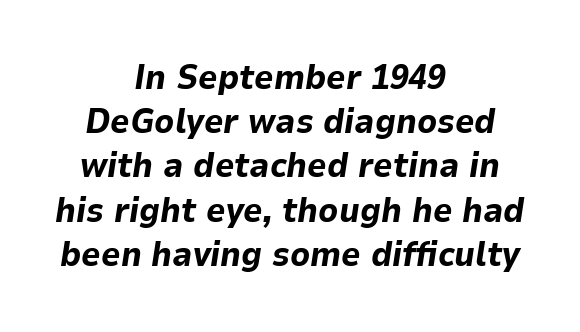
The image shows 34 px bold type, italic (leaning right); set centered, normal line spacing (1.3x), normal letter spacing, not underlined; low stroke contrast and a medium x-height.
